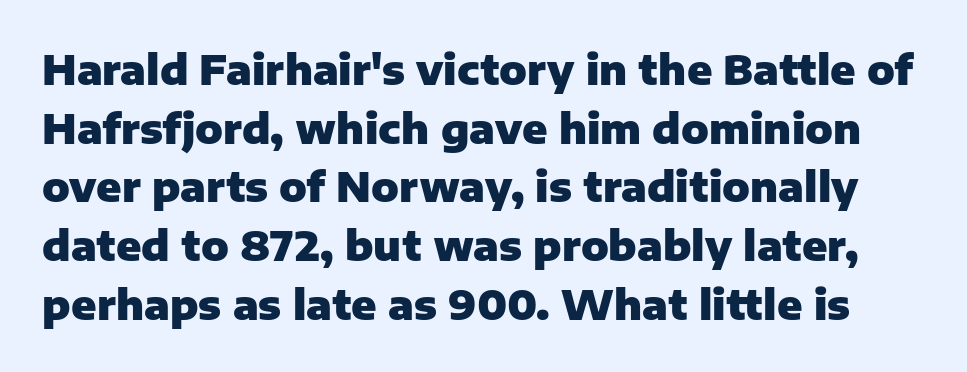
{"serif": "no", "italic": "no", "bold": "yes", "weight": "heavy", "width": "normal", "stroke_contrast": "low", "x_height": "medium", "monospaced": "no", "underline": "no", "line_spacing": "normal", "line_spacing_ratio": 1.43, "letter_spacing": "normal", "letter_spacing_em": 0.0, "glyph_px": 41}
